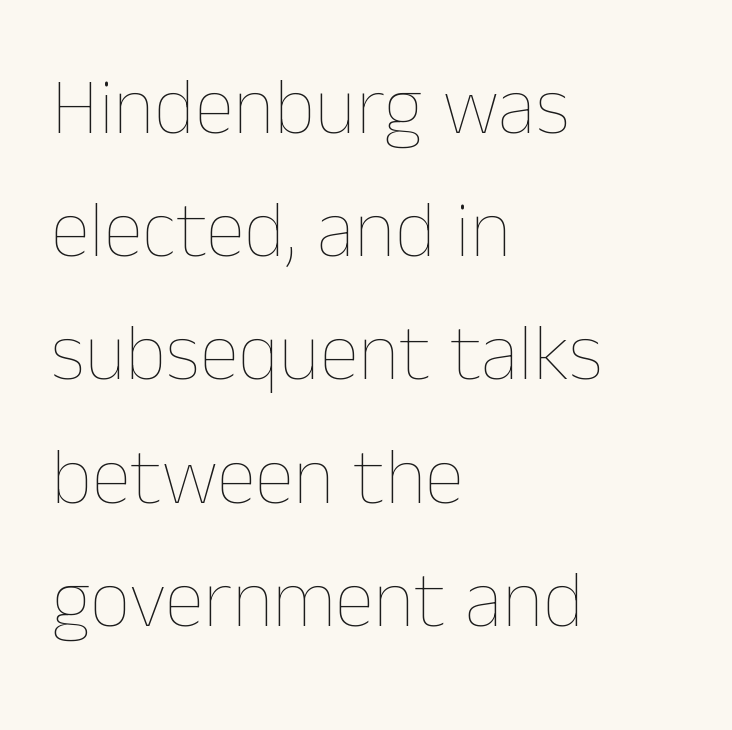
{"italic": "no", "bold": "no", "weight": "thin", "width": "normal", "stroke_contrast": "low", "x_height": "medium", "monospaced": "no", "underline": "no", "align": "left", "line_spacing": "normal", "line_spacing_ratio": 1.54, "letter_spacing": "normal", "letter_spacing_em": 0.0, "glyph_px": 80}
